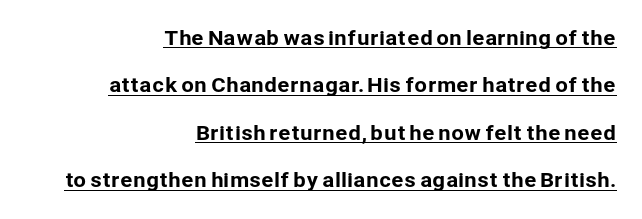
Q: Is the text italic (slanted)? A: No, it is upright.
Q: Is the text underlined? A: Yes.
Q: How is the paragraph aligned? A: Right-aligned.
Q: Is the spacing between letters normal or unusually wide? A: Normal.
Q: Is the spacing between lines tight, normal or loose? A: Loose.
